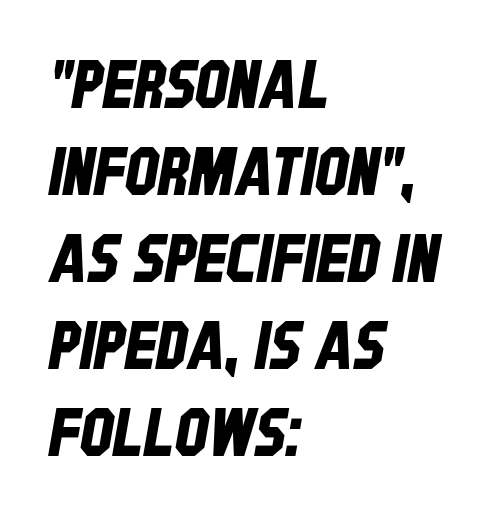
{"serif": "no", "width": "condensed", "stroke_contrast": "low", "x_height": "large", "monospaced": "no", "underline": "no", "align": "left", "line_spacing": "normal", "line_spacing_ratio": 1.32, "letter_spacing": "normal", "letter_spacing_em": 0.0, "glyph_px": 66}
